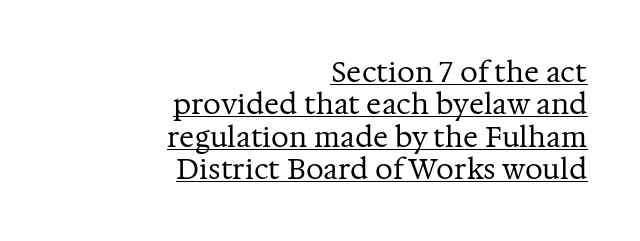
{"serif": "yes", "italic": "no", "bold": "no", "weight": "regular", "width": "normal", "stroke_contrast": "medium", "x_height": "medium", "monospaced": "no", "underline": "yes", "align": "right", "line_spacing_ratio": 1.16, "letter_spacing": "normal", "letter_spacing_em": 0.0, "glyph_px": 28}
